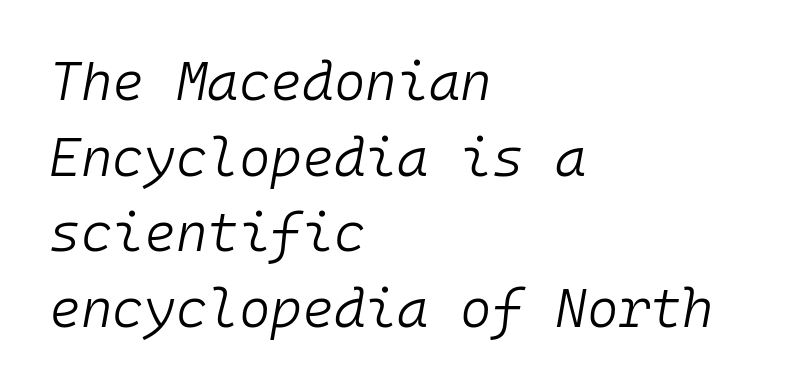
{"italic": "yes", "lean": "right", "slant_degrees": 10, "bold": "no", "weight": "light", "width": "normal", "stroke_contrast": "low", "x_height": "medium", "monospaced": "yes", "underline": "no", "align": "left", "line_spacing": "normal", "line_spacing_ratio": 1.4, "letter_spacing": "normal", "letter_spacing_em": 0.0, "glyph_px": 54}
